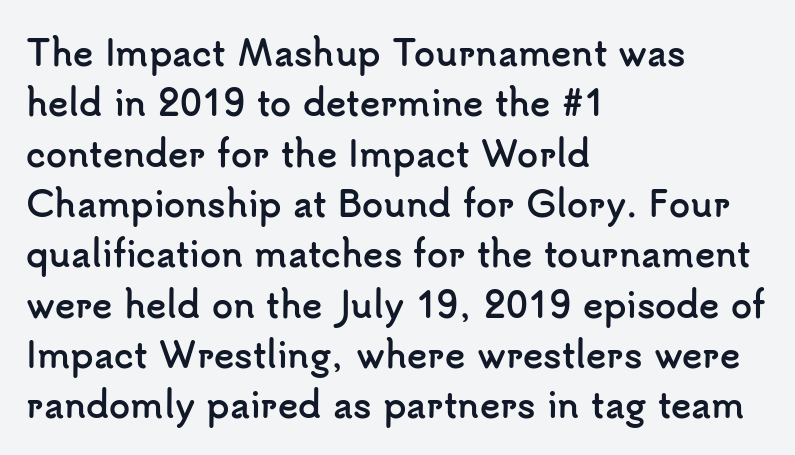
Q: Is the text bold? A: Yes.
Q: Is the text italic (slanted)? A: No, it is upright.
Q: Is the typeface a serif or a sans-serif typeface? A: Sans-serif.
Q: Is the text underlined? A: No.
Q: How is the paragraph aligned? A: Left-aligned.
Q: Is the spacing between letters normal or unusually wide? A: Normal.
Q: Is the spacing between lines tight, normal or loose? A: Normal.
Q: Width (condensed, normal, or wide)? A: Normal.
Q: Stroke contrast? A: Low.
Q: x-height? A: Small.
Q: Monospaced? A: No.
